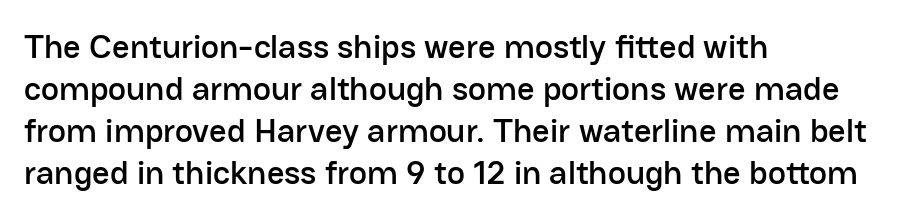
Q: Is the text italic (slanted)? A: No, it is upright.
Q: Is the typeface a serif or a sans-serif typeface? A: Sans-serif.
Q: Is the text underlined? A: No.
Q: How is the paragraph aligned? A: Left-aligned.
Q: Is the spacing between letters normal or unusually wide? A: Normal.
Q: Width (condensed, normal, or wide)? A: Normal.
Q: Stroke contrast? A: Low.
Q: x-height? A: Medium.
Q: Monospaced? A: No.
